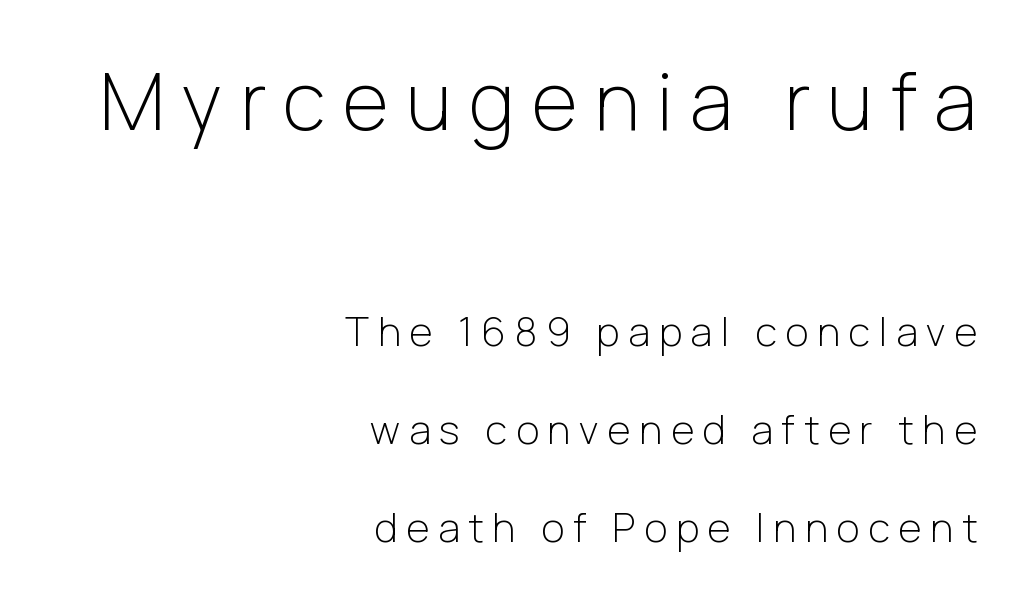
The earlier block is typeset at a bigger size than the later block. Just letters on the line, the space beneath them empty. The lettering holds an erect, upright posture throughout. This sample uses expanded letter spacing, leaving extra air between glyphs.
